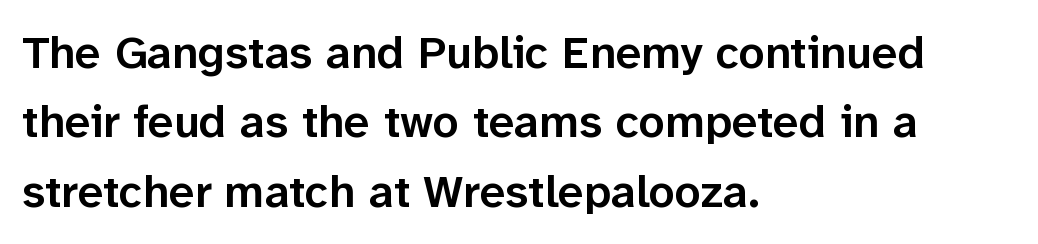
{"serif": "no", "italic": "no", "bold": "semi", "weight": "semibold", "width": "normal", "stroke_contrast": "low", "x_height": "medium", "monospaced": "no", "underline": "no", "align": "left", "line_spacing": "normal", "line_spacing_ratio": 1.51, "letter_spacing": "normal", "letter_spacing_em": 0.0, "glyph_px": 46}
